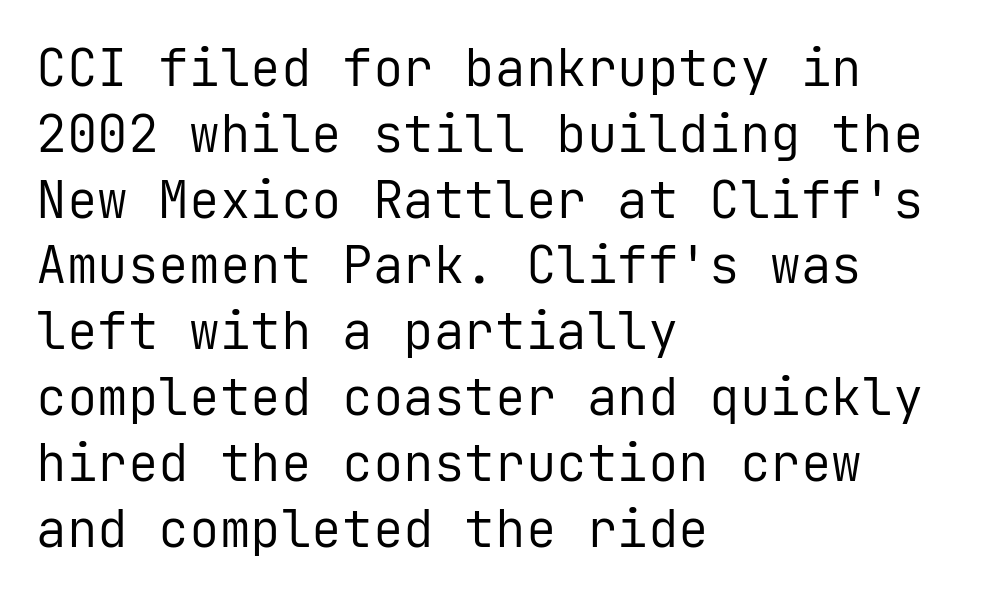
The image shows 51 px regular-weight sans-serif type, upright, monospaced; set left-aligned, normal line spacing (1.29x), normal letter spacing, not underlined; low stroke contrast and a medium x-height.
